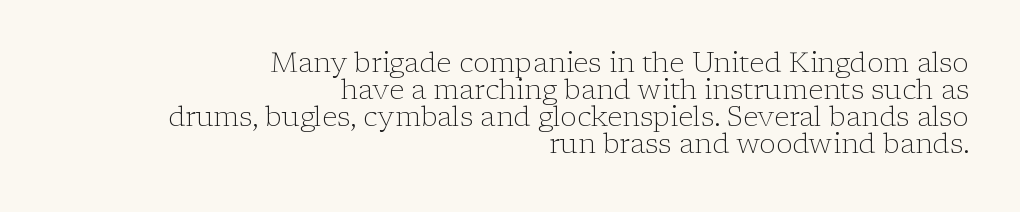
The image shows 28 px light serif type, upright; set right-aligned, tight line spacing (0.96x), normal letter spacing, not underlined; low stroke contrast and a medium x-height.
